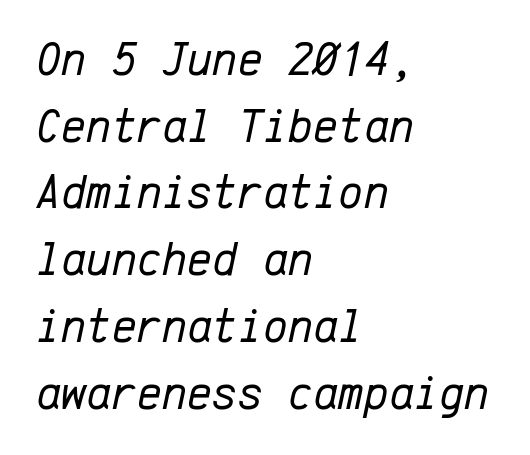
Does the leading feel generous? No, just average. No letter is thick-stroked: the sample isn't bold. Tracking value appears to be zero — textbook default spacing. Horizontal alignment here is leftward, the default for most running prose.
